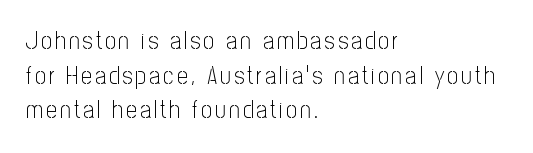
{"italic": "no", "bold": "no", "underline": "no", "align": "left", "line_spacing": "normal", "line_spacing_ratio": 1.44, "glyph_px": 24}
